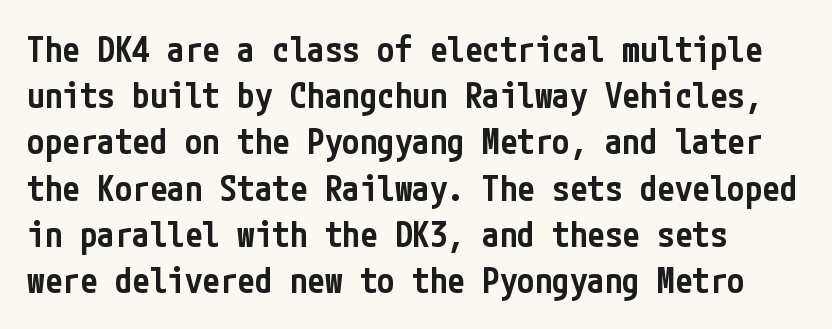
{"serif": "no", "italic": "no", "bold": "semi", "weight": "semibold", "width": "condensed", "stroke_contrast": "low", "x_height": "medium", "underline": "no", "align": "left", "line_spacing": "normal", "line_spacing_ratio": 1.32, "letter_spacing": "normal", "letter_spacing_em": 0.0, "glyph_px": 35}
